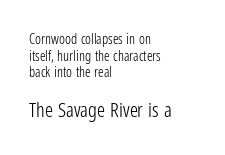
The image shows 20 px text type, upright; set left-aligned, line spacing 1.19x, normal letter spacing, not underlined; the second (bottom) block is 1.43x larger.
